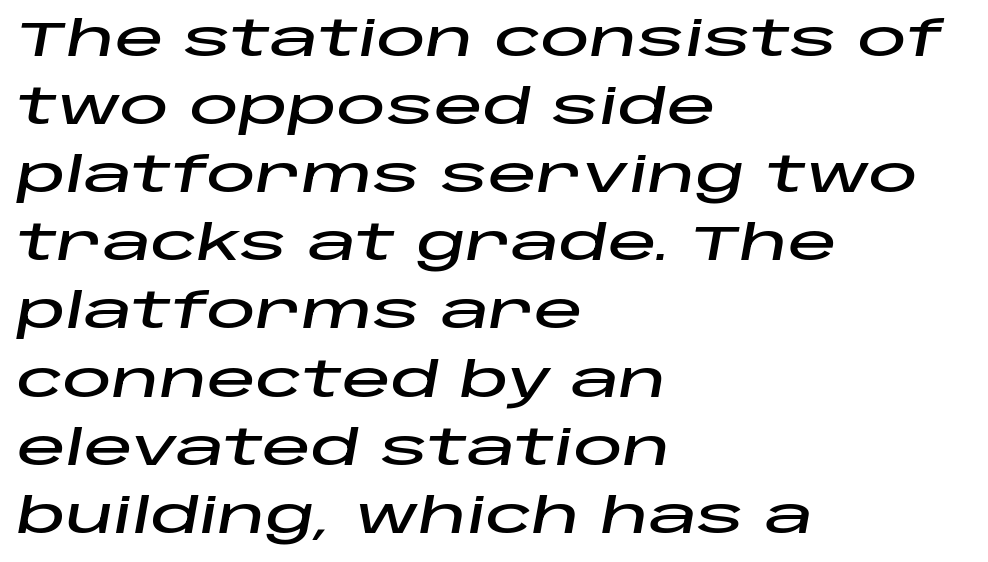
The zone under the glyphs is completely vacant. The passage shown is typed in a proportional face where columns would drift. Spacing between characters is what you'd get straight out of the box. If you measured baseline to baseline, you'd find a middling distance. Horizontally, the lines are justified to the leading edge only. The letters are slanted; this is an italic face.
